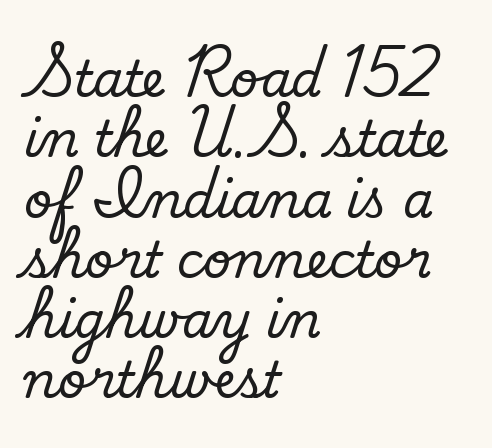
The image shows 49 px regular-weight sans-serif type; set left-aligned, line spacing 1.23x, normal letter spacing, not underlined; low stroke contrast and a small x-height.
